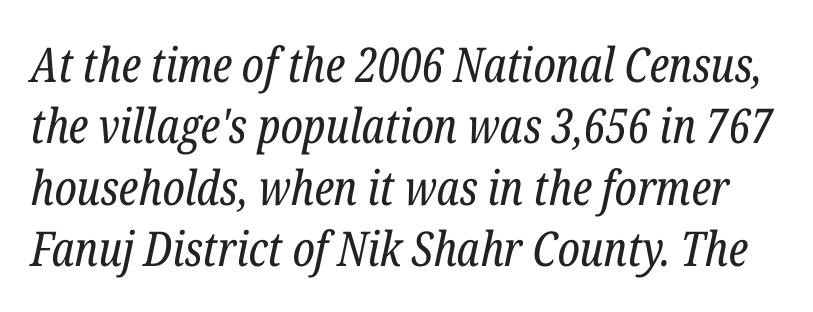
The image shows 48 px regular-weight, condensed serif type, italic (leaning right); set normal line spacing (1.28x), normal letter spacing, not underlined; low stroke contrast and a medium x-height.
